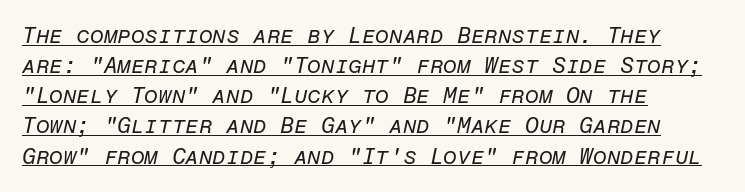
The image shows 22 px text type, italic (leaning right); set left-aligned, normal line spacing (1.37x), normal letter spacing, underlined.
